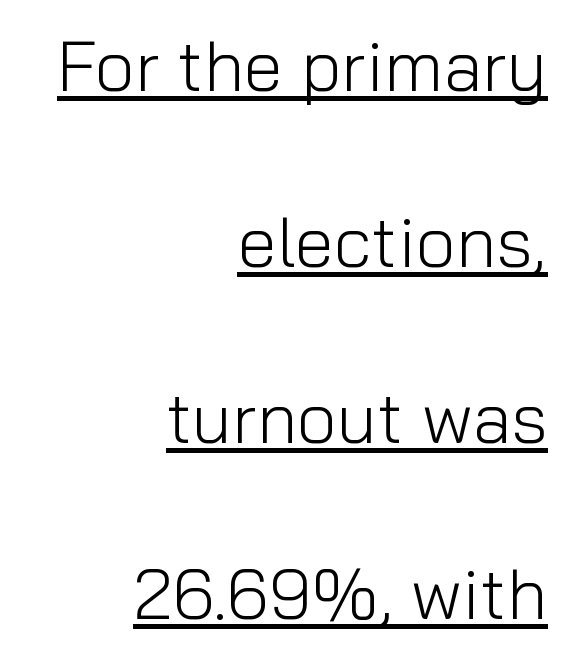
The image shows 71 px light sans-serif type, upright; set right-aligned, loose line spacing (2.48x), normal letter spacing, underlined; low stroke contrast and a medium x-height.
